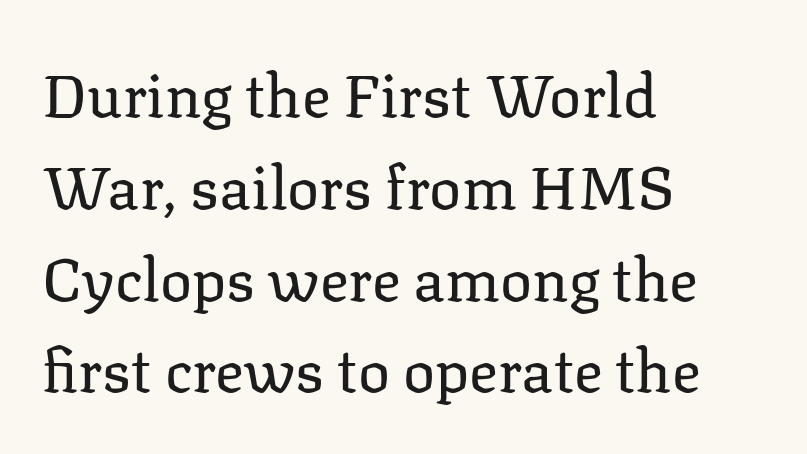
{"serif": "yes", "italic": "no", "bold": "no", "weight": "regular", "width": "normal", "stroke_contrast": "low", "x_height": "medium", "monospaced": "no", "underline": "no", "align": "left", "line_spacing": "normal", "line_spacing_ratio": 1.53, "letter_spacing": "normal", "letter_spacing_em": 0.0, "glyph_px": 60}
